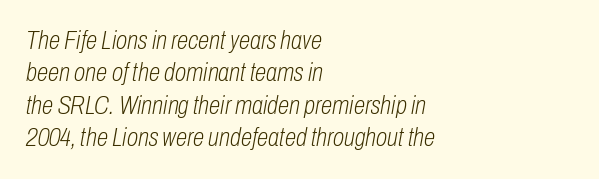
{"italic": "yes", "lean": "right", "slant_degrees": 10, "bold": "no", "underline": "no", "align": "left", "line_spacing": "normal", "line_spacing_ratio": 1.25, "letter_spacing": "normal", "letter_spacing_em": 0.0, "glyph_px": 26}
